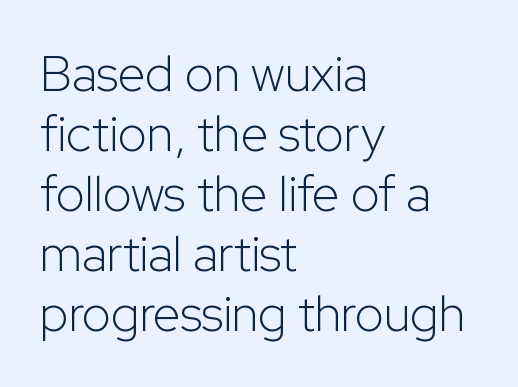
Q: Is the text bold? A: No.
Q: Is the text italic (slanted)? A: No, it is upright.
Q: Is the typeface a serif or a sans-serif typeface? A: Sans-serif.
Q: Is the text underlined? A: No.
Q: How is the paragraph aligned? A: Left-aligned.
Q: Is the spacing between letters normal or unusually wide? A: Normal.
Q: Width (condensed, normal, or wide)? A: Normal.
Q: Stroke contrast? A: Low.
Q: x-height? A: Medium.
Q: Monospaced? A: No.
